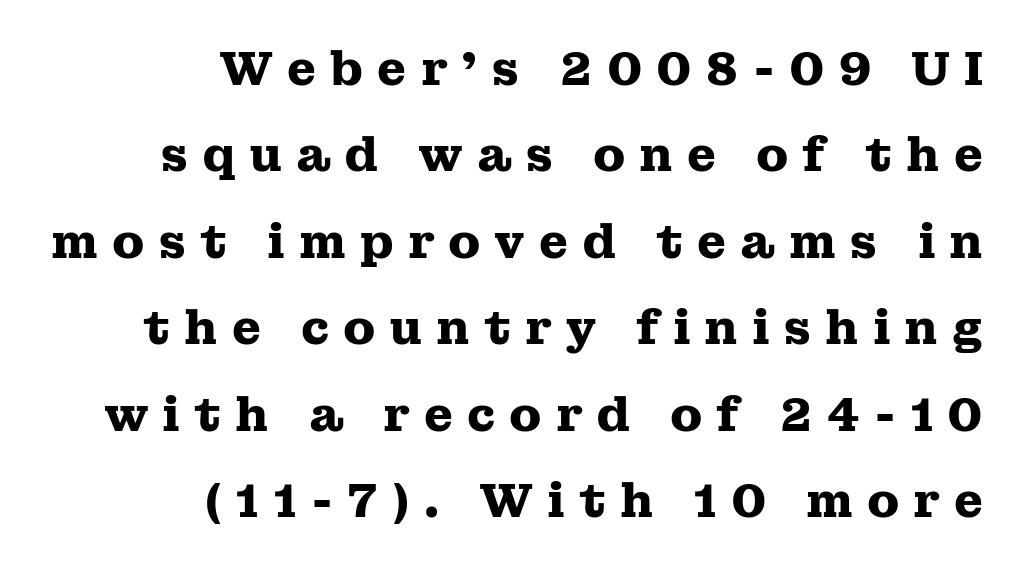
What weight is shown? A full bold with thick strokes. Which margin do the lines hug? The right one — the left edge is uneven. You could not count columns in this text — the font is proportionally spaced. This sample uses an upright cut, with every glyph sitting square on the baseline.
